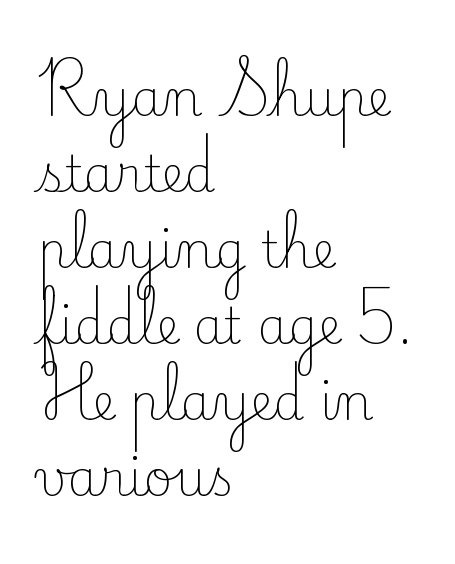
Compared with typical paragraphs, the rows here are spaced about the same. Honestly, there is no underline to notice here at all. A typesetter would call this proportional, since set widths differ per character. Stem width sits at or under what a default text font uses. You can tell from the footed stems that serif type was used. Upright lettering throughout.
